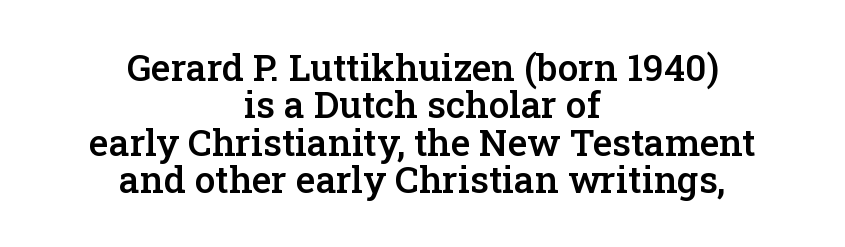
{"serif": "yes", "italic": "no", "bold": "semi", "weight": "semibold", "width": "normal", "stroke_contrast": "low", "x_height": "medium", "monospaced": "no", "underline": "no", "align": "center", "line_spacing": "tight", "line_spacing_ratio": 1.01, "letter_spacing": "normal", "letter_spacing_em": 0.0, "glyph_px": 37}
